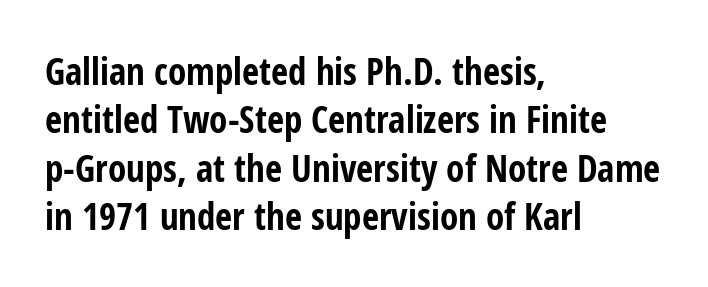
{"serif": "no", "italic": "no", "bold": "yes", "weight": "bold", "width": "condensed", "stroke_contrast": "low", "x_height": "medium", "monospaced": "no", "underline": "no", "align": "left", "line_spacing": "normal", "line_spacing_ratio": 1.31, "letter_spacing": "normal", "letter_spacing_em": 0.0, "glyph_px": 37}
